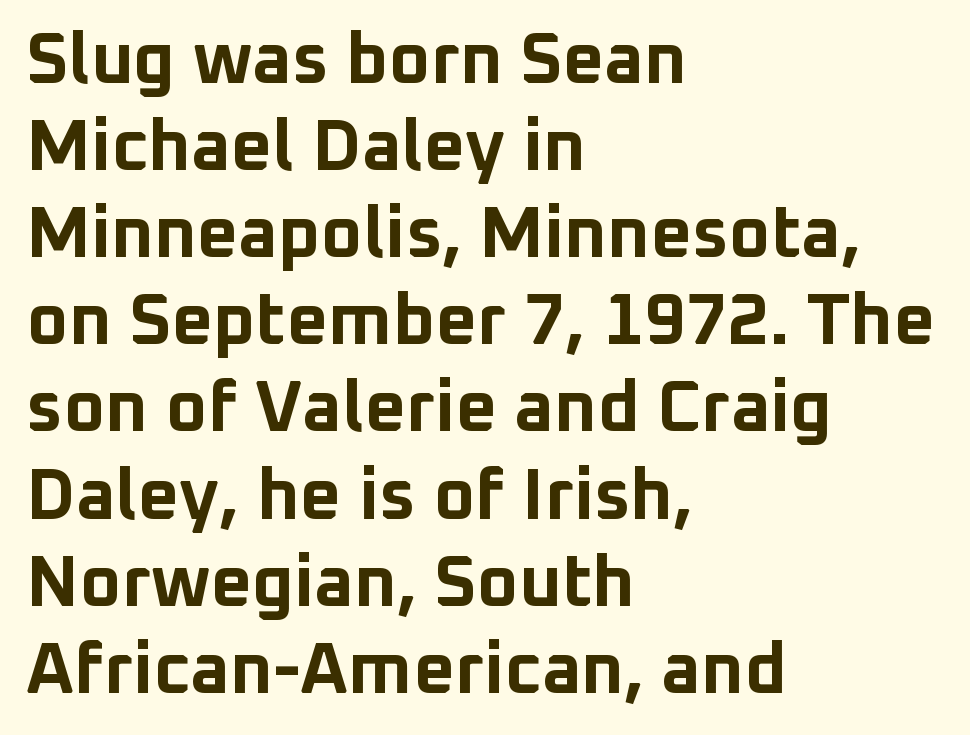
{"serif": "no", "italic": "no", "bold": "yes", "weight": "bold", "width": "normal", "stroke_contrast": "low", "x_height": "medium", "monospaced": "no", "underline": "no", "align": "left", "line_spacing_ratio": 1.21, "letter_spacing": "normal", "letter_spacing_em": 0.0, "glyph_px": 72}
